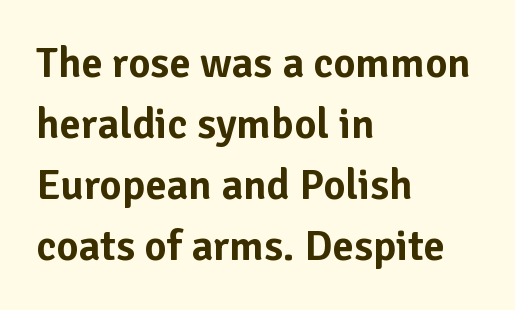
Which margin do the lines hug? The left one — the right edge is uneven. Notice how the stems are strictly vertical — no italics here. Note the varied advance widths — an 'i' is clearly narrower than an 'm'. Anything drawn beneath the words? Only blank space. Nope, no serifs anywhere on these letters.
